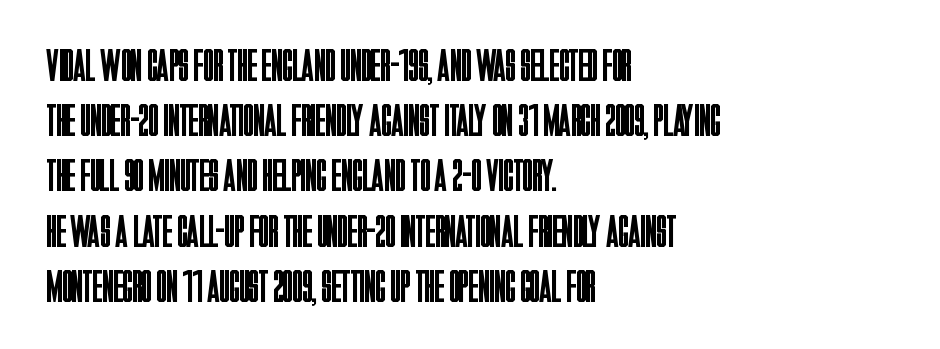
The image shows 46 px regular-weight, condensed sans-serif type, upright; set left-aligned, line spacing 1.2x, normal letter spacing, not underlined; low stroke contrast and a large x-height.
